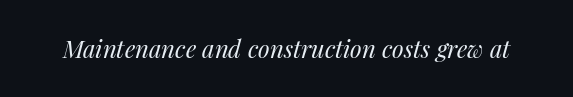
The image shows 24 px text type, italic (leaning right); set normal letter spacing, not underlined.
